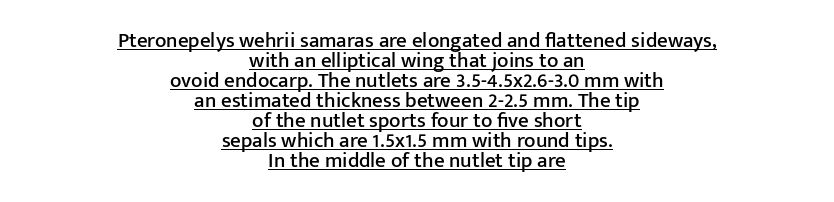
{"italic": "no", "underline": "yes", "align": "center", "line_spacing": "tight", "line_spacing_ratio": 0.95, "letter_spacing": "normal", "letter_spacing_em": 0.0, "glyph_px": 21}
